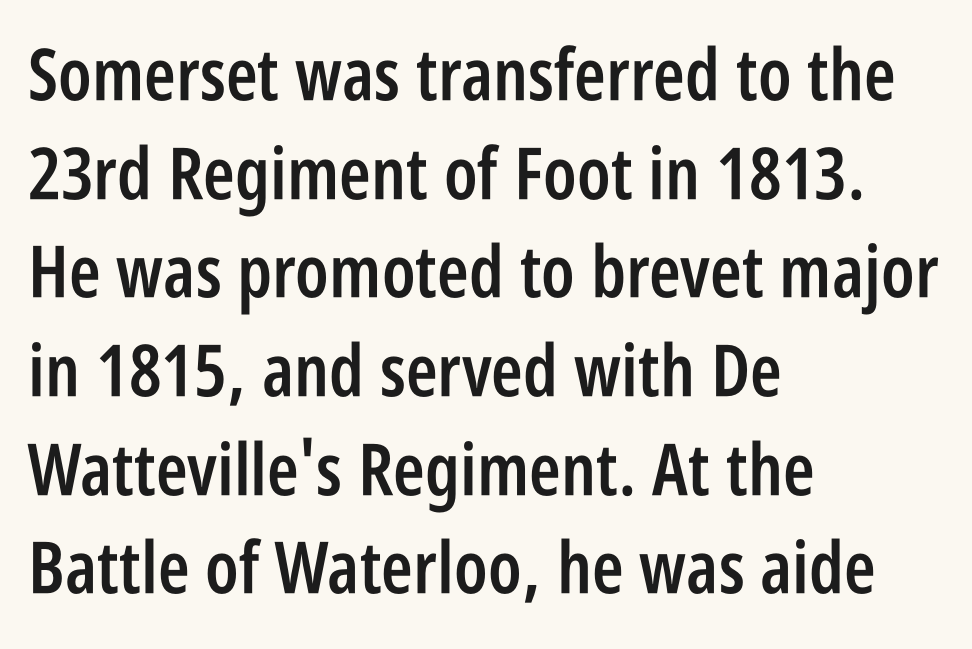
{"serif": "no", "italic": "no", "bold": "semi", "weight": "semibold", "width": "condensed", "stroke_contrast": "low", "x_height": "large", "monospaced": "no", "underline": "no", "align": "left", "line_spacing": "normal", "line_spacing_ratio": 1.37, "letter_spacing": "normal", "letter_spacing_em": 0.0, "glyph_px": 72}
